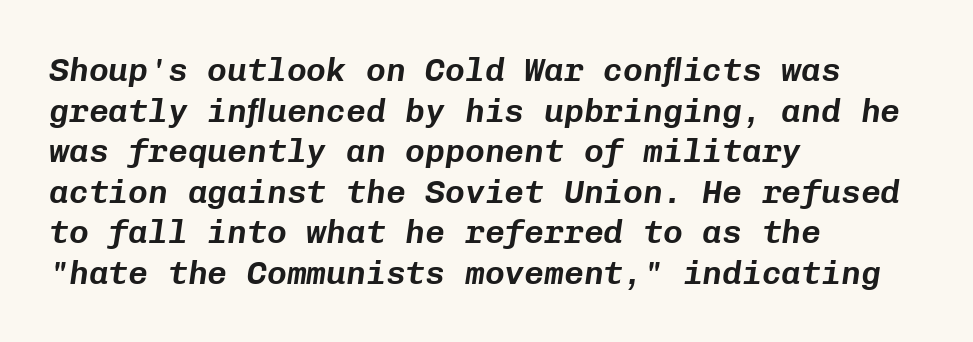
{"italic": "yes", "lean": "right", "slant_degrees": 8, "width": "normal", "stroke_contrast": "low", "x_height": "medium", "monospaced": "yes", "underline": "no", "align": "left", "line_spacing_ratio": 1.23, "letter_spacing": "normal", "letter_spacing_em": 0.0, "glyph_px": 33}
